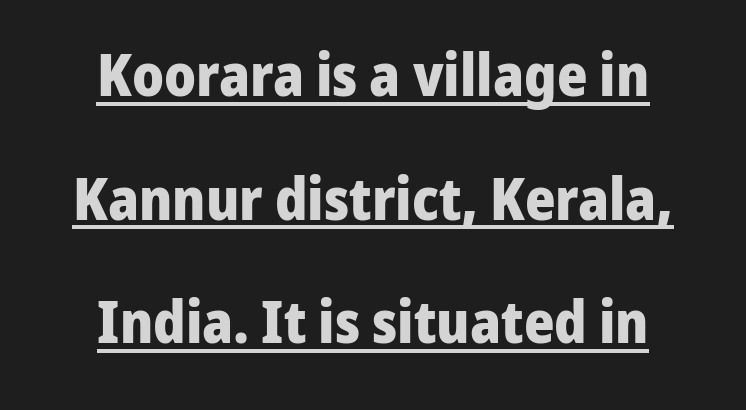
The face used here is proportionally spaced, like ordinary book or web type. Serifs: no, the terminals of the letterforms are clean. Each word holds together tightly as a unit, with standard inter-letter gaps. Does the copy run flush right? No — it is centered line by line. Heavy, bold letterforms.
